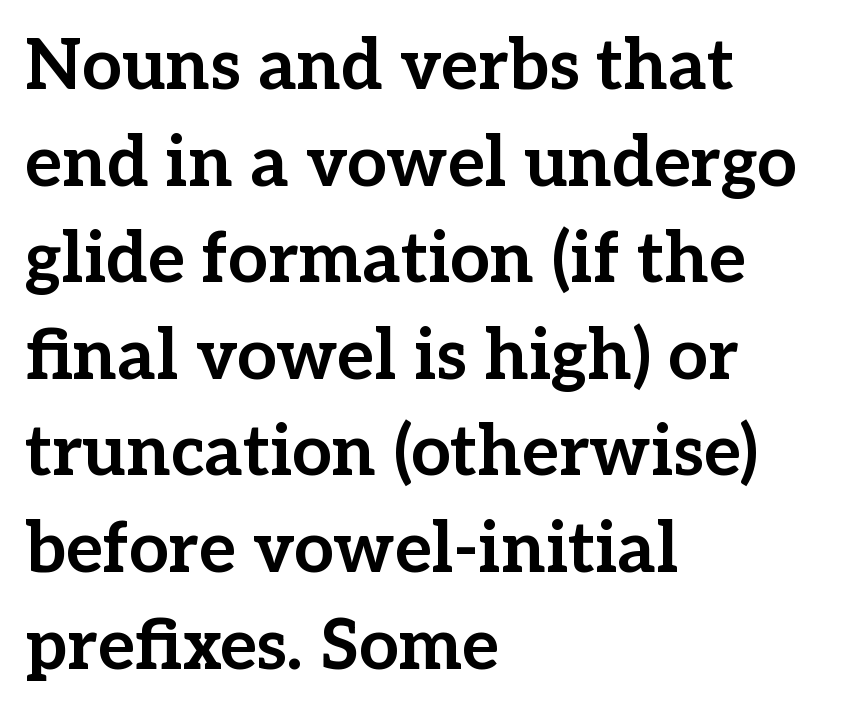
This is serif lettering, the kind often seen in printed books. Each glyph is drawn with heavy, bold strokes. Think of a printed novel: that variable character pitch is what you see here. Default kerning and tracking; the words read as compact shapes. Posture: upright roman.
